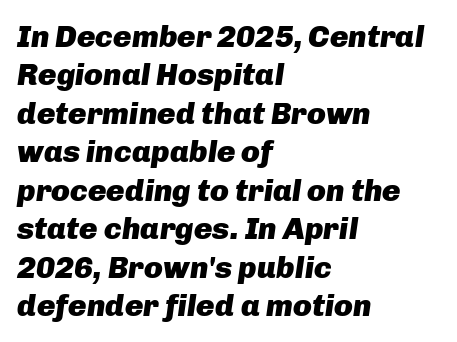
Q: Is the text bold? A: Yes.
Q: Is the text italic (slanted)? A: Yes, it leans right by about 8 degrees.
Q: Is the text underlined? A: No.
Q: How is the paragraph aligned? A: Left-aligned.
Q: Is the spacing between letters normal or unusually wide? A: Normal.
Q: Width (condensed, normal, or wide)? A: Normal.
Q: Stroke contrast? A: Low.
Q: x-height? A: Medium.
Q: Monospaced? A: No.
